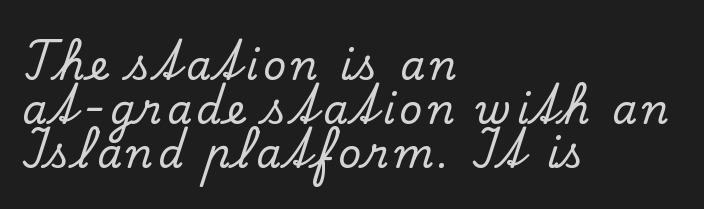
Q: Is the text italic (slanted)? A: Yes.
Q: Is the typeface a serif or a sans-serif typeface? A: Serif.
Q: Is the text underlined? A: No.
Q: How is the paragraph aligned? A: Left-aligned.
Q: Is the spacing between lines tight, normal or loose? A: Tight.
Q: Width (condensed, normal, or wide)? A: Normal.
Q: Stroke contrast? A: Low.
Q: x-height? A: Small.
Q: Monospaced? A: No.
